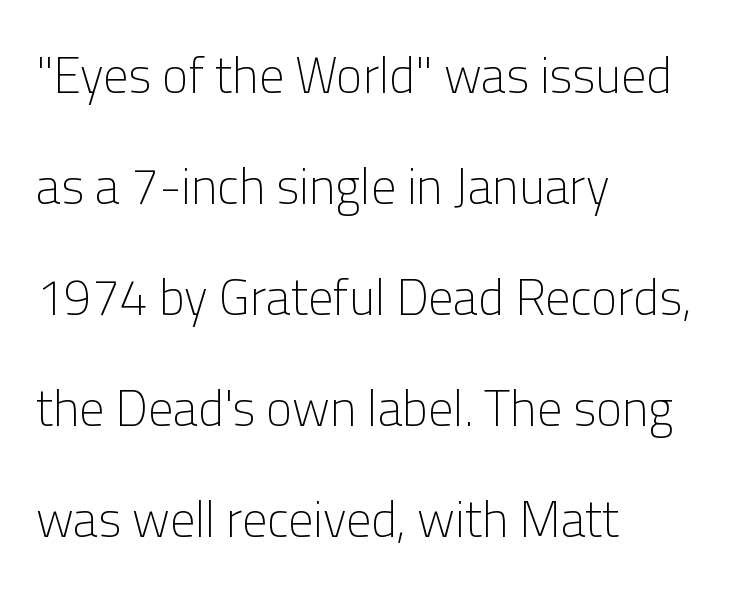
{"serif": "no", "italic": "no", "bold": "no", "weight": "light", "width": "normal", "stroke_contrast": "low", "x_height": "medium", "monospaced": "no", "underline": "no", "align": "left", "line_spacing": "loose", "line_spacing_ratio": 2.22, "letter_spacing": "normal", "letter_spacing_em": 0.0, "glyph_px": 50}
